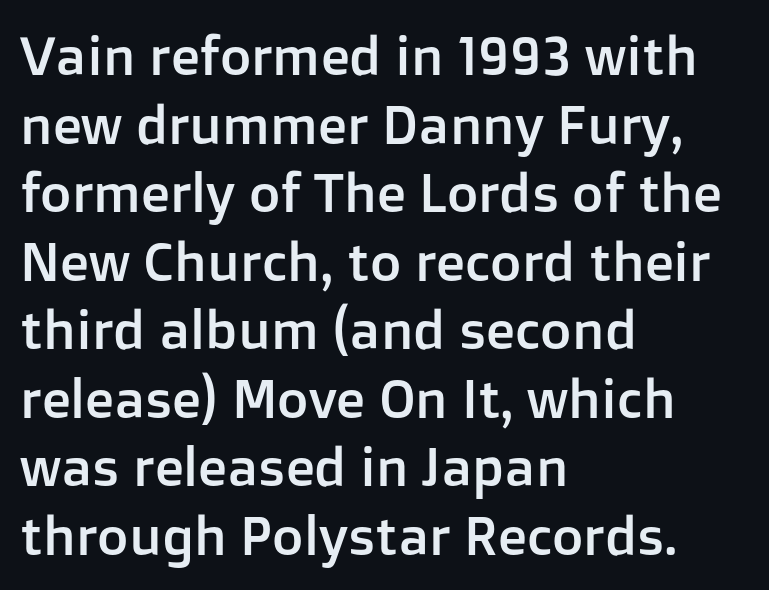
The letters carry no serifs — their stems end cleanly without finishing strokes. This sample uses plain, unmodified letter spacing. A roman cut, with each character standing at attention. Compared with a centered layout, this one pins lines to the left instead. Think of a printed novel: that variable character pitch is what you see here. The specimen omits any rule beneath the text block's lines.
